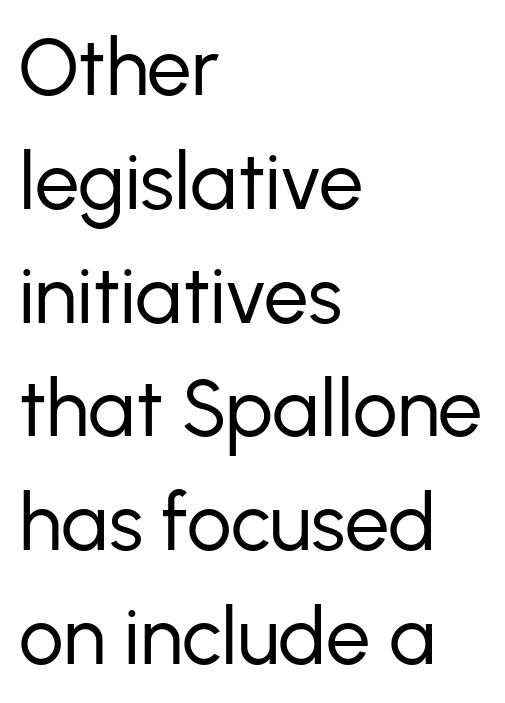
{"serif": "no", "italic": "no", "bold": "no", "weight": "regular", "width": "normal", "stroke_contrast": "low", "x_height": "medium", "monospaced": "no", "underline": "no", "align": "left", "line_spacing": "normal", "line_spacing_ratio": 1.44, "letter_spacing": "normal", "letter_spacing_em": 0.0, "glyph_px": 79}
